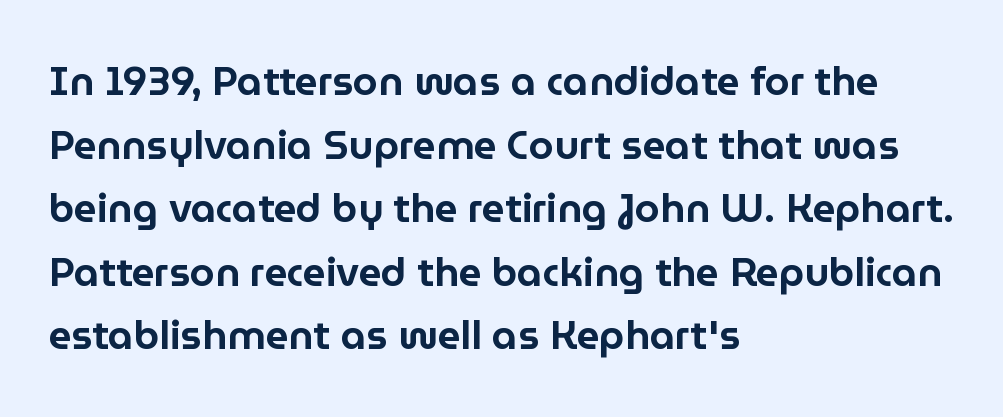
The letters advance in unequal steps, a hallmark of proportional type. There is no visible air inserted between adjacent glyphs. The passage is arranged the way most books set body copy — flush left. Italic? Not at all — the glyphs are vertical. The area under the type is left untouched.
